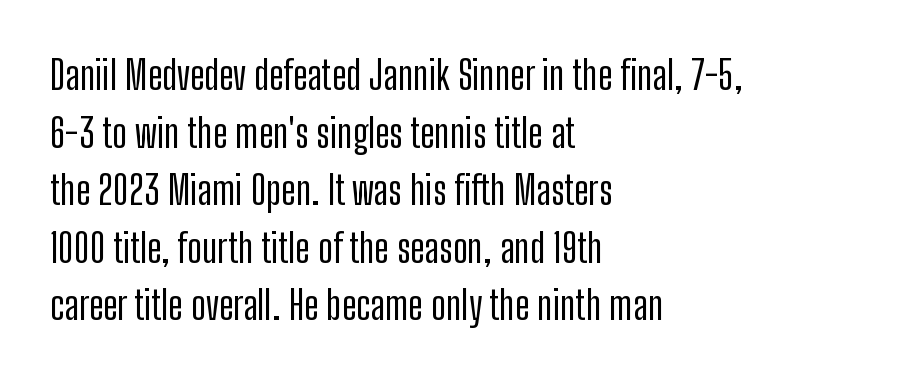
Q: Is the text italic (slanted)? A: No, it is upright.
Q: Is the typeface a serif or a sans-serif typeface? A: Sans-serif.
Q: Is the text underlined? A: No.
Q: How is the paragraph aligned? A: Left-aligned.
Q: Is the spacing between letters normal or unusually wide? A: Normal.
Q: Is the spacing between lines tight, normal or loose? A: Normal.
Q: Width (condensed, normal, or wide)? A: Condensed.
Q: Stroke contrast? A: Low.
Q: x-height? A: Medium.
Q: Monospaced? A: No.
